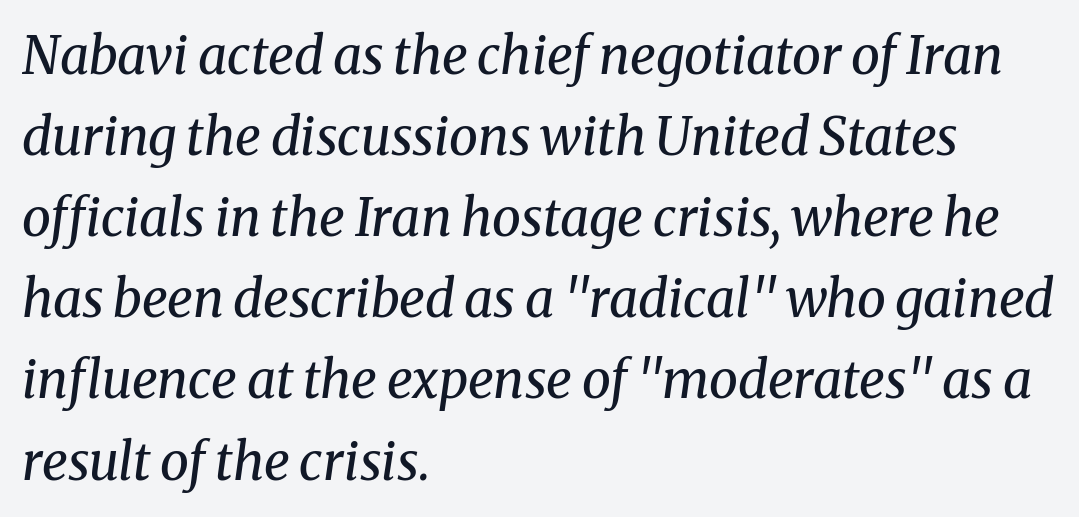
{"serif": "yes", "italic": "yes", "lean": "right", "slant_degrees": 8, "bold": "no", "weight": "regular", "width": "normal", "stroke_contrast": "medium", "x_height": "medium", "monospaced": "no", "underline": "no", "align": "left", "line_spacing": "normal", "line_spacing_ratio": 1.56, "letter_spacing": "normal", "letter_spacing_em": 0.0, "glyph_px": 52}
